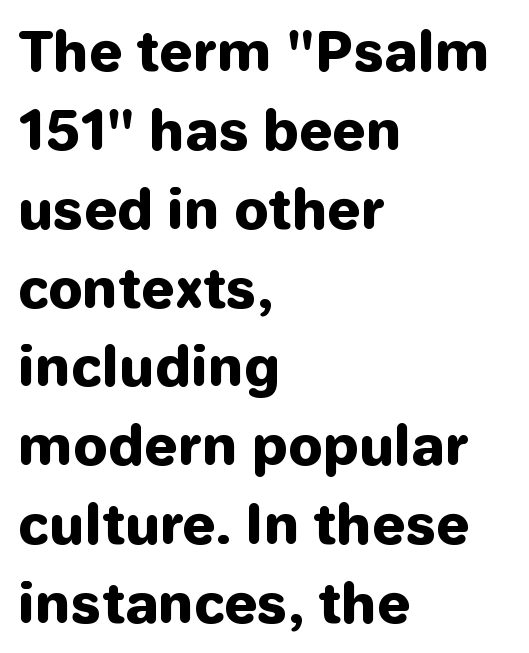
Teacher's note: observe the even left margin — that is flush-left alignment. Tracking value appears to be zero — textbook default spacing. The area under the type is left untouched. Bold? Absolutely — the strokes are thick and heavy. If you measured baseline to baseline, you'd find a middling distance.
